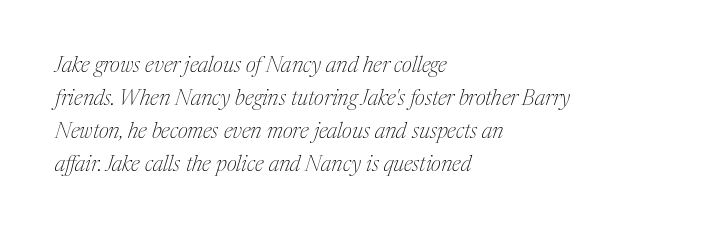
{"italic": "yes", "lean": "right", "slant_degrees": 17, "bold": "no", "underline": "no", "align": "left", "line_spacing": "normal", "line_spacing_ratio": 1.5, "letter_spacing": "normal", "letter_spacing_em": 0.0, "glyph_px": 22}
